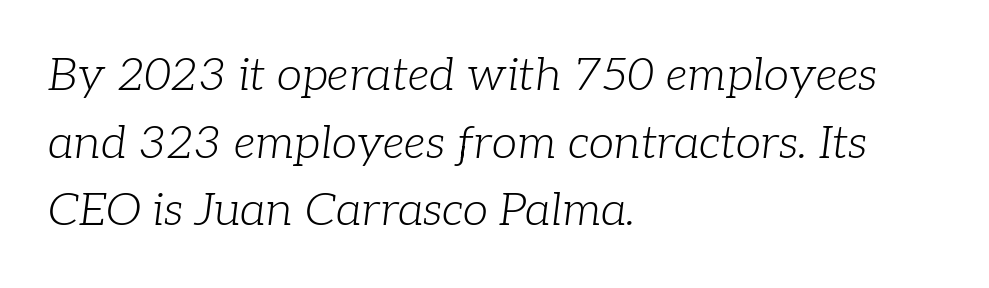
{"serif": "yes", "italic": "yes", "lean": "right", "slant_degrees": 7, "bold": "no", "weight": "light", "width": "normal", "stroke_contrast": "low", "x_height": "medium", "monospaced": "no", "underline": "no", "align": "left", "line_spacing": "normal", "line_spacing_ratio": 1.47, "letter_spacing": "normal", "letter_spacing_em": 0.0, "glyph_px": 46}
